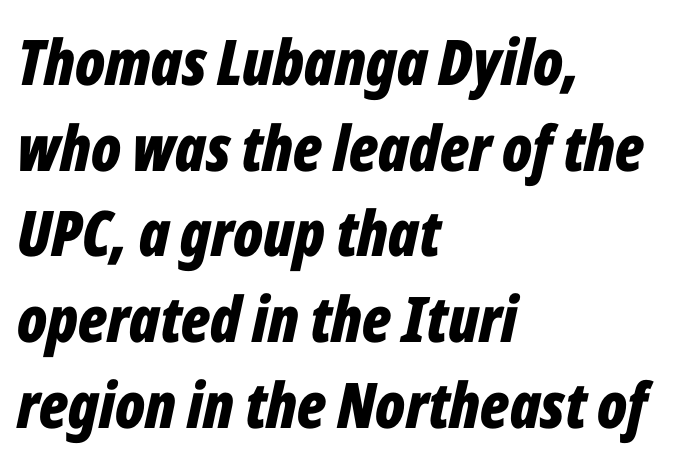
Compared with typical body copy, the letter spacing here is the same. Teacher's note: observe the even left margin — that is flush-left alignment. Vertically, the passage feels balanced, rows spaced as you'd expect. A full-strength bold gives these letters their thick strokes.
